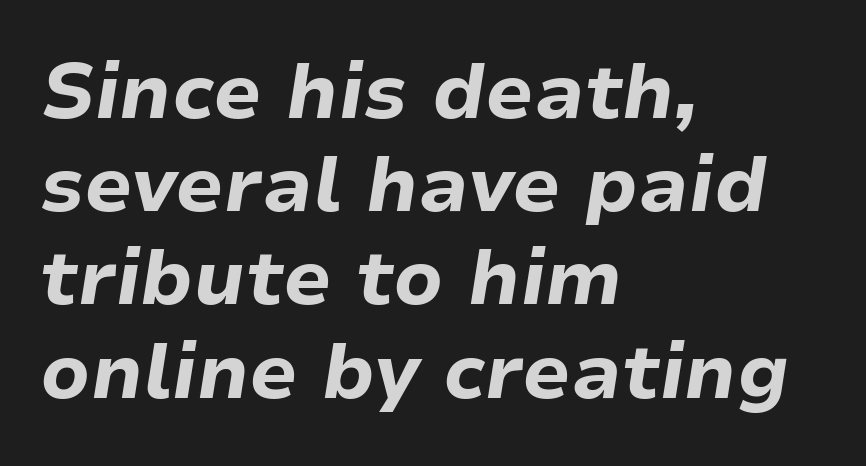
Q: Is the text bold? A: Yes.
Q: Is the text italic (slanted)? A: Yes, it leans right by about 9 degrees.
Q: Is the text underlined? A: No.
Q: How is the paragraph aligned? A: Left-aligned.
Q: Is the spacing between letters normal or unusually wide? A: Normal.
Q: Width (condensed, normal, or wide)? A: Normal.
Q: Stroke contrast? A: Low.
Q: x-height? A: Medium.
Q: Monospaced? A: No.
